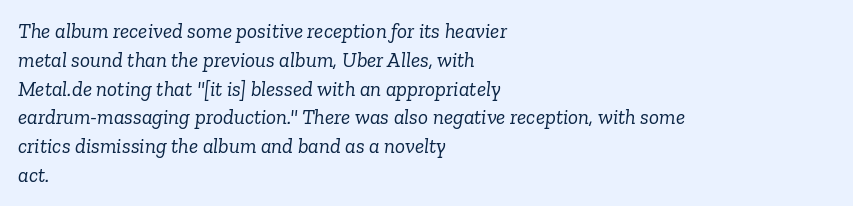
Q: Is the text bold? A: No.
Q: Is the text italic (slanted)? A: Yes, it leans right by about 6 degrees.
Q: Is the text underlined? A: No.
Q: How is the paragraph aligned? A: Left-aligned.
Q: Is the spacing between letters normal or unusually wide? A: Normal.
Q: Is the spacing between lines tight, normal or loose? A: Normal.
